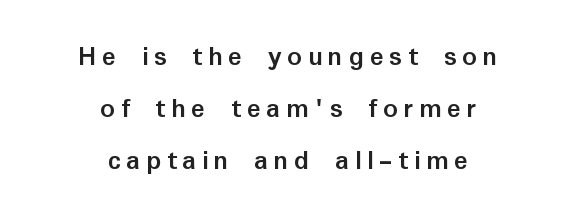
{"serif": "no", "italic": "no", "bold": "yes", "weight": "semibold", "width": "normal", "stroke_contrast": "low", "x_height": "medium", "monospaced": "no", "underline": "no", "align": "center", "line_spacing_ratio": 1.8, "glyph_px": 29}
